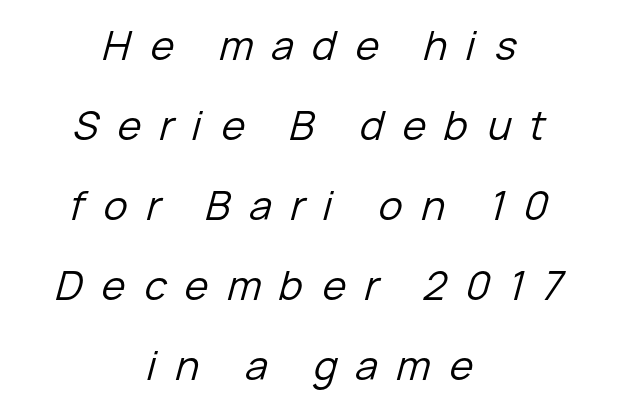
{"italic": "yes", "lean": "right", "slant_degrees": 15, "bold": "no", "weight": "regular", "width": "normal", "stroke_contrast": "low", "x_height": "medium", "monospaced": "no", "underline": "no", "align": "center", "line_spacing": "loose", "line_spacing_ratio": 2.0, "letter_spacing": "wide", "letter_spacing_em": 0.47, "glyph_px": 40}
